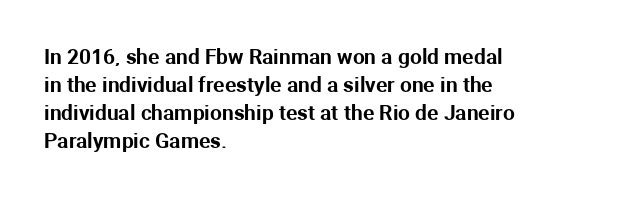
The image shows 21 px text type, upright; set left-aligned, normal line spacing (1.34x), normal letter spacing, not underlined.
